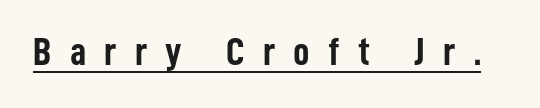
The image shows 40 px semibold, condensed sans-serif type, upright; set unusually wide letter spacing (+0.46 em), underlined; low stroke contrast and a medium x-height.
